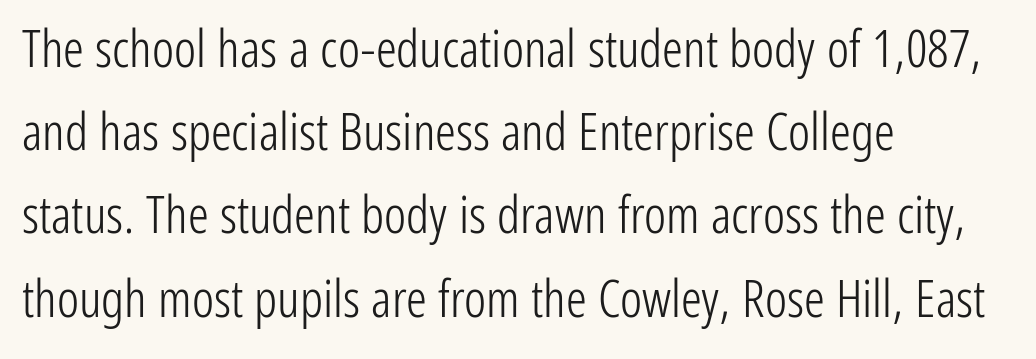
The image shows 52 px light, condensed sans-serif type, upright; set left-aligned, normal line spacing (1.6x), normal letter spacing, not underlined; low stroke contrast and a medium x-height.
